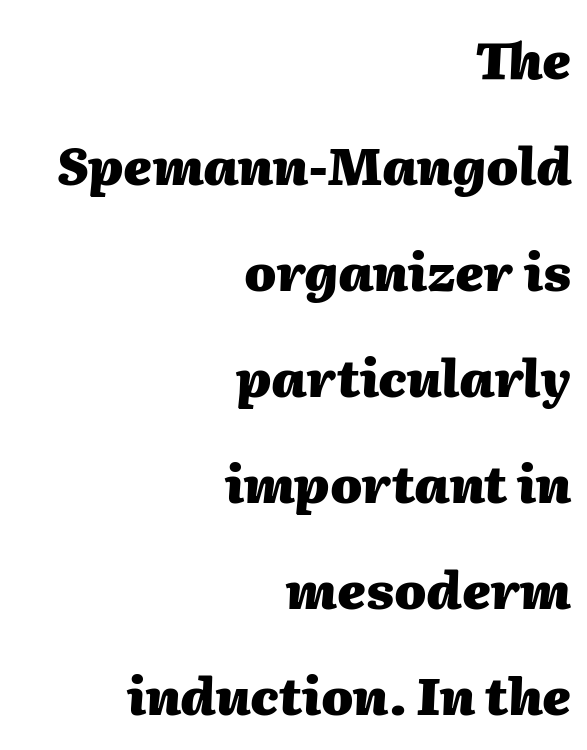
Weight: bold. Unmarked baselines from the first word to the last. Between one letter and the next there's only the usual sliver of space. A typesetter would call this proportional, since set widths differ per character.
